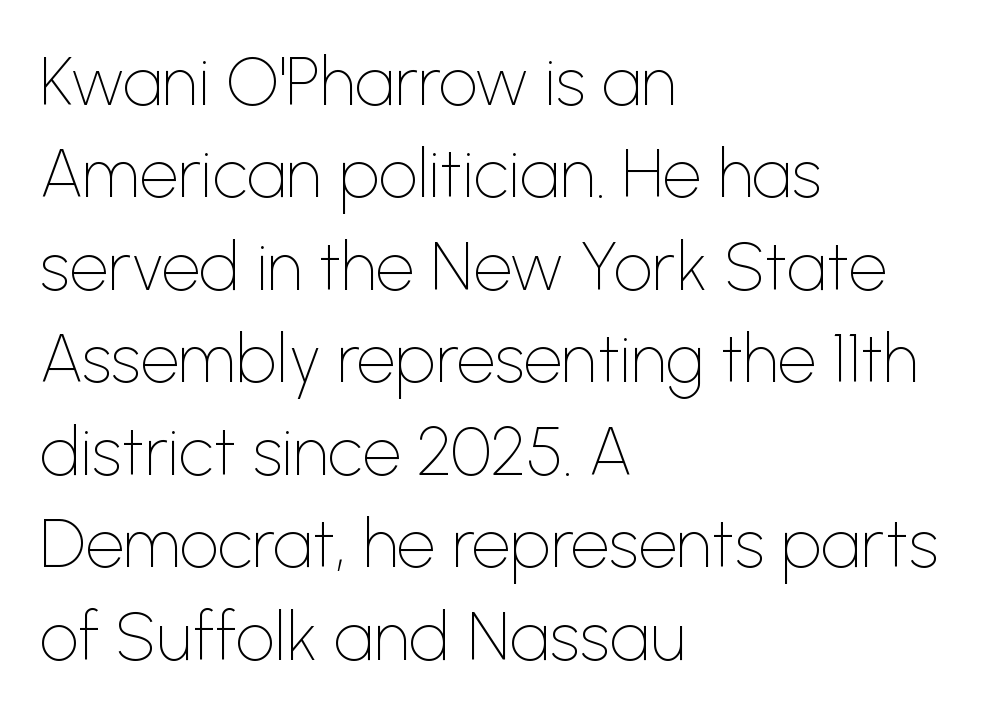
Q: Is the text bold? A: No.
Q: Is the text italic (slanted)? A: No, it is upright.
Q: Is the typeface a serif or a sans-serif typeface? A: Sans-serif.
Q: Is the text underlined? A: No.
Q: How is the paragraph aligned? A: Left-aligned.
Q: Is the spacing between letters normal or unusually wide? A: Normal.
Q: Is the spacing between lines tight, normal or loose? A: Normal.
Q: Width (condensed, normal, or wide)? A: Normal.
Q: Stroke contrast? A: Low.
Q: x-height? A: Medium.
Q: Monospaced? A: No.
